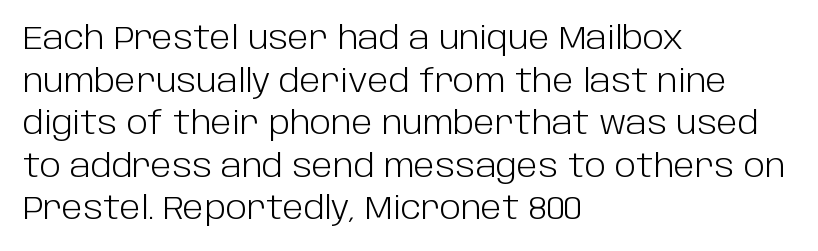
The image shows 32 px light sans-serif type, upright; set left-aligned, normal line spacing (1.33x), normal letter spacing, not underlined; low stroke contrast and a large x-height.
